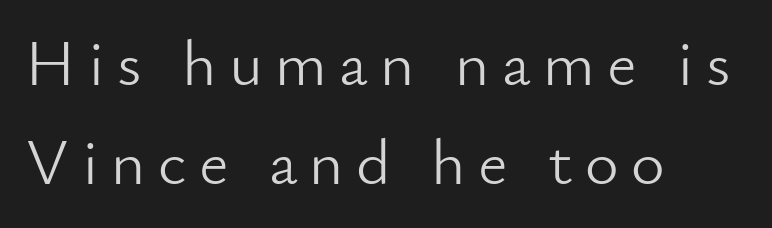
{"serif": "no", "italic": "no", "bold": "no", "weight": "light", "width": "normal", "stroke_contrast": "low", "x_height": "small", "monospaced": "no", "underline": "no", "align": "left", "line_spacing": "normal", "line_spacing_ratio": 1.52, "glyph_px": 65}
